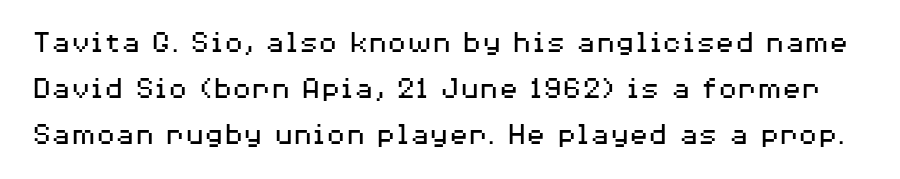
The image shows 32 px regular-weight, wide sans-serif type, upright; set normal line spacing (1.43x), normal letter spacing, not underlined; medium stroke contrast and a medium x-height.
